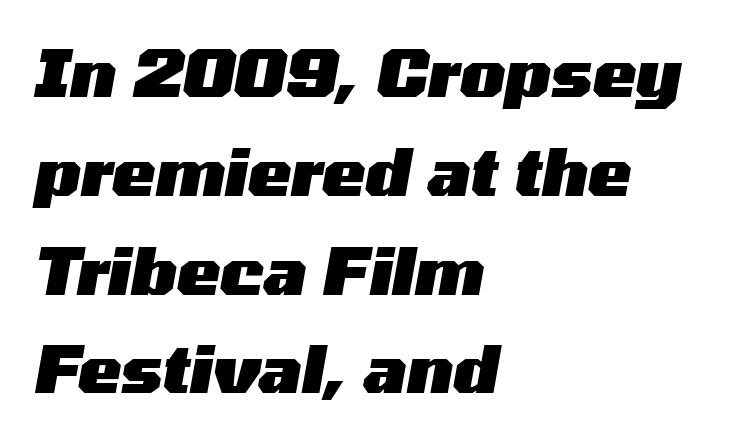
The image shows 65 px heavy, wide type, italic (leaning right); set left-aligned, normal line spacing (1.52x), normal letter spacing, not underlined; medium stroke contrast and a medium x-height.
